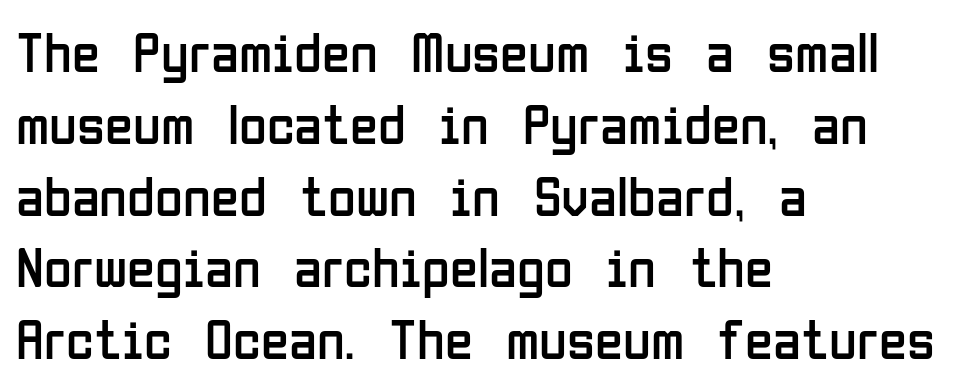
The image shows 57 px regular-weight, condensed sans-serif type, upright; set left-aligned, normal line spacing (1.26x), normal letter spacing, not underlined; low stroke contrast and a medium x-height.
